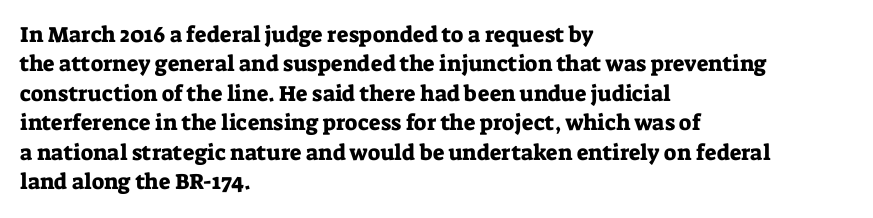
The image shows 22 px text type, upright; set left-aligned, normal line spacing (1.34x), normal letter spacing, not underlined.
